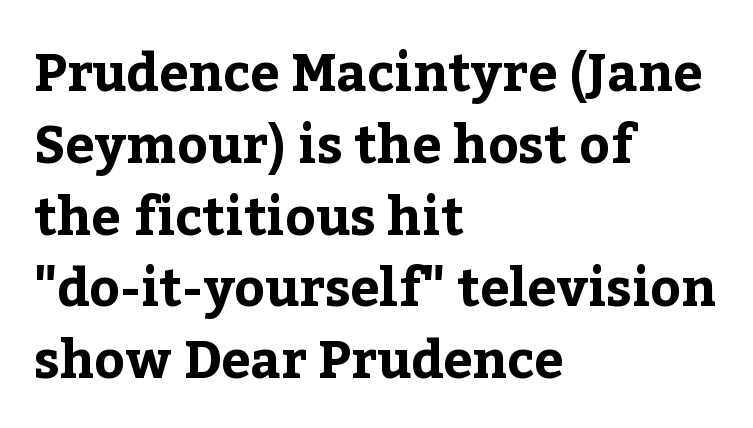
{"serif": "yes", "italic": "no", "bold": "yes", "weight": "bold", "width": "normal", "stroke_contrast": "low", "x_height": "medium", "monospaced": "no", "underline": "no", "align": "left", "line_spacing": "normal", "line_spacing_ratio": 1.38, "letter_spacing": "normal", "letter_spacing_em": 0.0, "glyph_px": 52}
